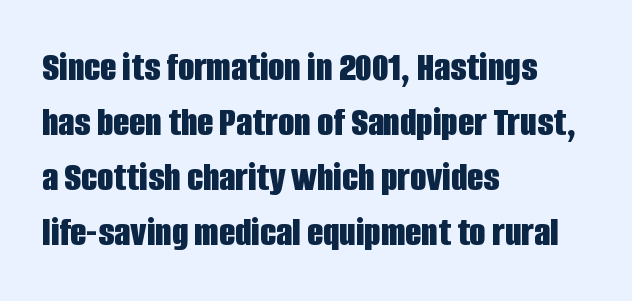
Q: Is the text bold? A: Yes.
Q: Is the text italic (slanted)? A: No, it is upright.
Q: Is the typeface a serif or a sans-serif typeface? A: Sans-serif.
Q: Is the text underlined? A: No.
Q: How is the paragraph aligned? A: Left-aligned.
Q: Is the spacing between letters normal or unusually wide? A: Normal.
Q: Is the spacing between lines tight, normal or loose? A: Normal.
Q: Width (condensed, normal, or wide)? A: Condensed.
Q: Stroke contrast? A: Low.
Q: x-height? A: Large.
Q: Monospaced? A: No.
